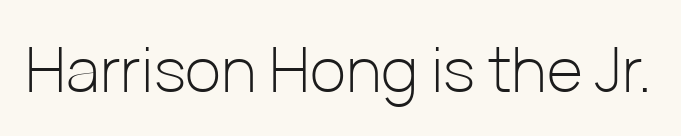
Q: Is the text bold? A: No.
Q: Is the text italic (slanted)? A: No, it is upright.
Q: Is the typeface a serif or a sans-serif typeface? A: Sans-serif.
Q: Is the text underlined? A: No.
Q: Is the spacing between letters normal or unusually wide? A: Normal.
Q: Width (condensed, normal, or wide)? A: Normal.
Q: Stroke contrast? A: Low.
Q: x-height? A: Medium.
Q: Monospaced? A: No.
